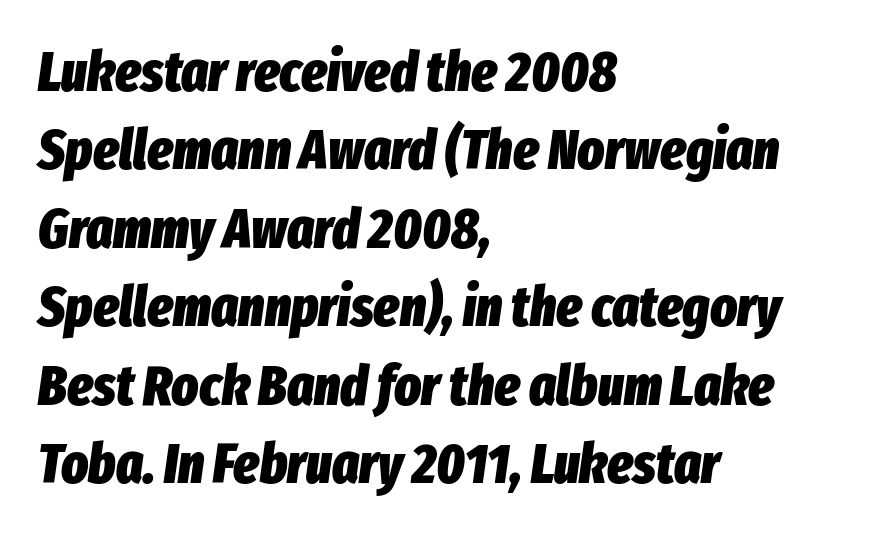
Q: Is the text bold? A: Yes.
Q: Is the text italic (slanted)? A: Yes, it leans right by about 8 degrees.
Q: Is the text underlined? A: No.
Q: How is the paragraph aligned? A: Left-aligned.
Q: Is the spacing between letters normal or unusually wide? A: Normal.
Q: Is the spacing between lines tight, normal or loose? A: Normal.
Q: Width (condensed, normal, or wide)? A: Condensed.
Q: Stroke contrast? A: Low.
Q: x-height? A: Medium.
Q: Monospaced? A: No.
